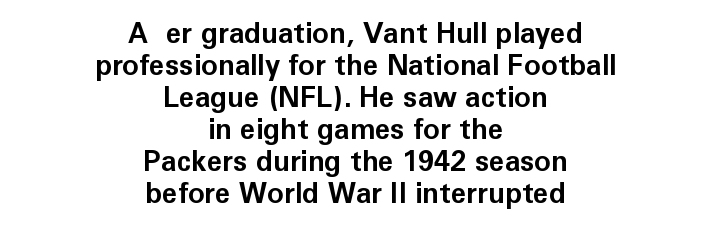
The image shows 28 px bold sans-serif type, upright; set centered, tight line spacing (1.14x), normal letter spacing, not underlined; low stroke contrast and a medium x-height.
